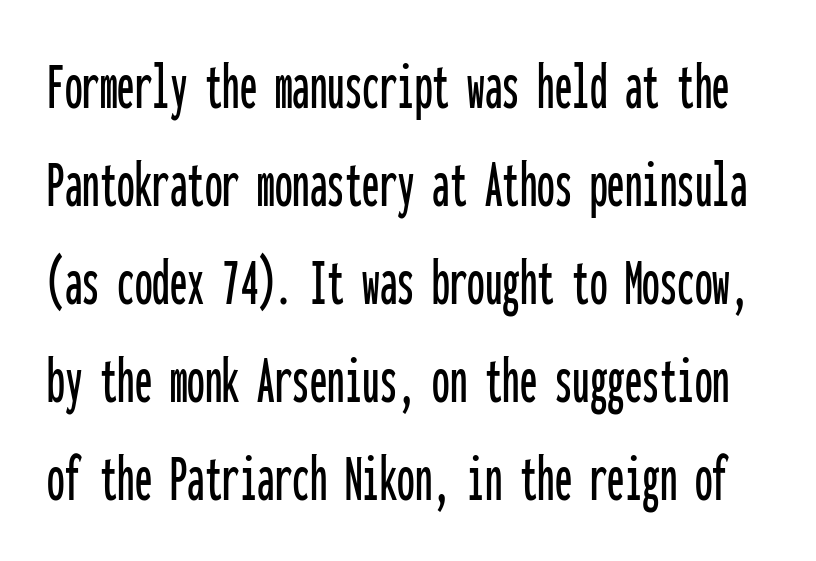
The image shows 70 px condensed sans-serif type, upright, monospaced; set normal line spacing (1.4x), normal letter spacing, not underlined; low stroke contrast and a medium x-height.
